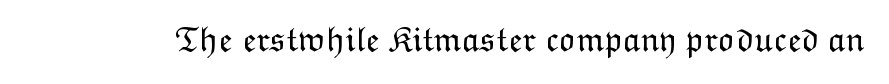
It's the straight-up-and-down kind of type. You could call the tracking neutral — neither tight nor loose. The specimen omits any rule beneath the text block's lines. The passage shown is not bold in any degree. Is this a fixed-width face? No — the glyphs have proportional, varying widths.
